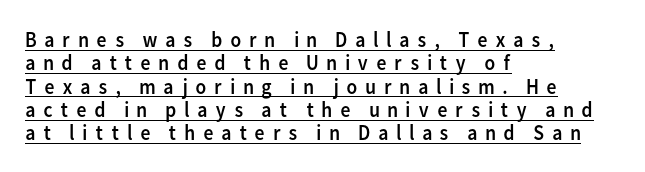
The paragraph shown leans on its left margin. Underlining? Definitely there. Words appear elongated and porous because spacing is wide. Summary of weight: not heavy and not bold. Tightly led — the rows are bunched.
